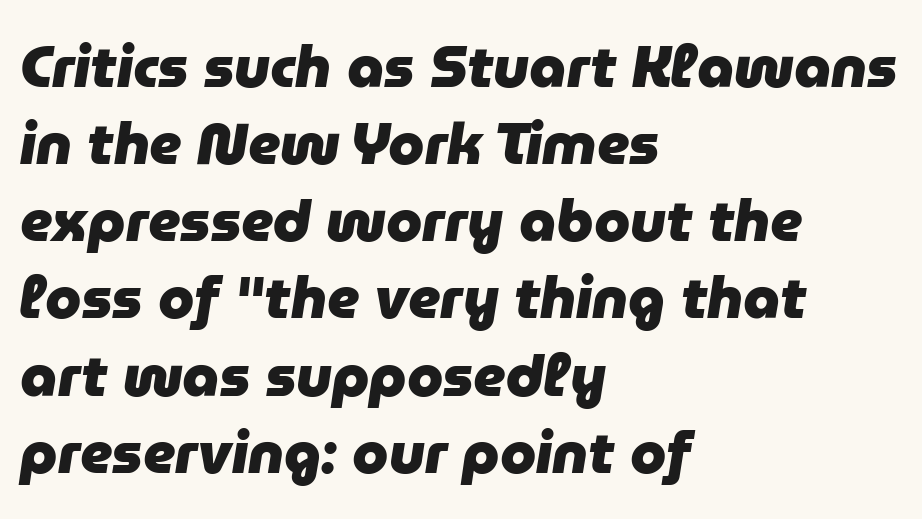
{"italic": "yes", "lean": "right", "slant_degrees": 9, "bold": "yes", "weight": "heavy", "width": "normal", "stroke_contrast": "low", "x_height": "medium", "monospaced": "no", "underline": "no", "align": "left", "line_spacing": "normal", "line_spacing_ratio": 1.33, "letter_spacing": "normal", "letter_spacing_em": 0.0, "glyph_px": 58}
